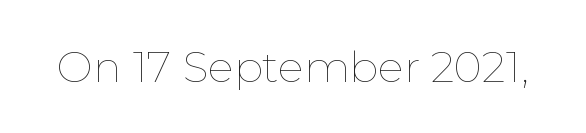
{"italic": "no", "bold": "no", "weight": "thin", "width": "normal", "stroke_contrast": "low", "x_height": "medium", "monospaced": "no", "underline": "no", "letter_spacing": "normal", "letter_spacing_em": 0.0, "glyph_px": 43}
